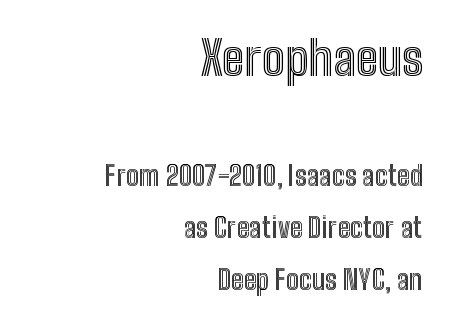
Q: Is the text italic (slanted)? A: No, it is upright.
Q: Is the text underlined? A: No.
Q: How is the paragraph aligned? A: Right-aligned.
Q: Is the spacing between letters normal or unusually wide? A: Normal.
Q: Is the spacing between lines tight, normal or loose? A: Loose.
Q: Which block of text is set in a larger size, the first (top) or the second (bottom)? A: The first (top) one.
Q: Width (condensed, normal, or wide)? A: Condensed.
Q: x-height? A: Medium.
Q: Monospaced? A: No.
